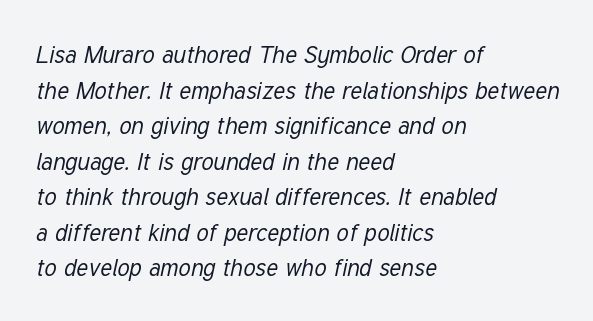
{"italic": "yes", "lean": "right", "slant_degrees": 12, "bold": "no", "underline": "no", "align": "left", "line_spacing": "normal", "line_spacing_ratio": 1.48, "letter_spacing": "normal", "letter_spacing_em": 0.0, "glyph_px": 24}
